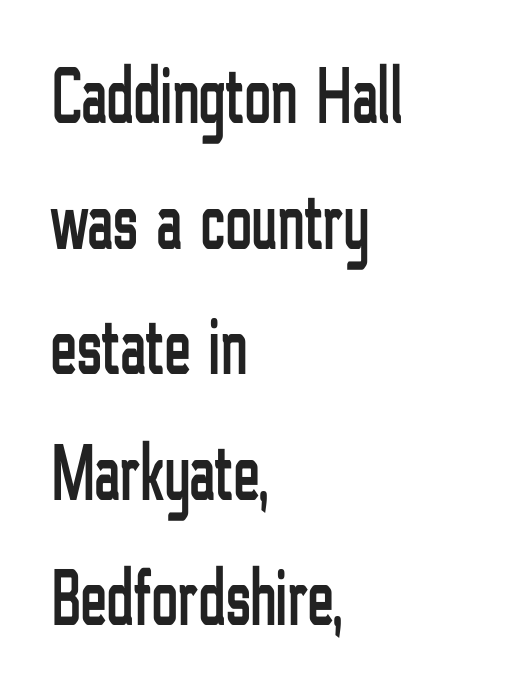
Q: Is the text italic (slanted)? A: No, it is upright.
Q: Is the typeface a serif or a sans-serif typeface? A: Sans-serif.
Q: Is the text underlined? A: No.
Q: How is the paragraph aligned? A: Left-aligned.
Q: Is the spacing between letters normal or unusually wide? A: Normal.
Q: Is the spacing between lines tight, normal or loose? A: Normal.
Q: Width (condensed, normal, or wide)? A: Condensed.
Q: Stroke contrast? A: Low.
Q: x-height? A: Medium.
Q: Monospaced? A: No.
